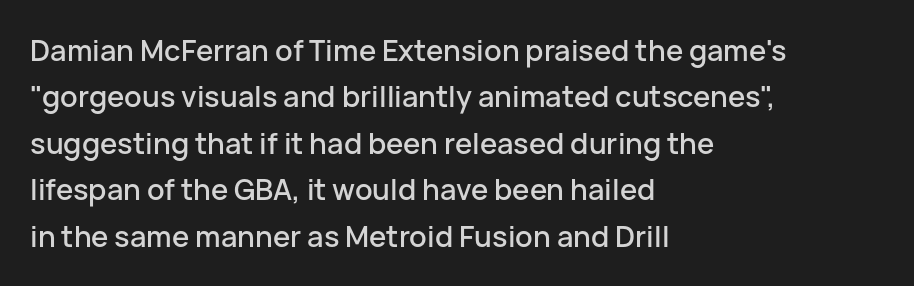
The passage shown is typed in a proportional face where columns would drift. Type style note: lacks serifs. Only glyphs here, with clear space below each row. A normal amount of white space separates one row of letters from the next.
